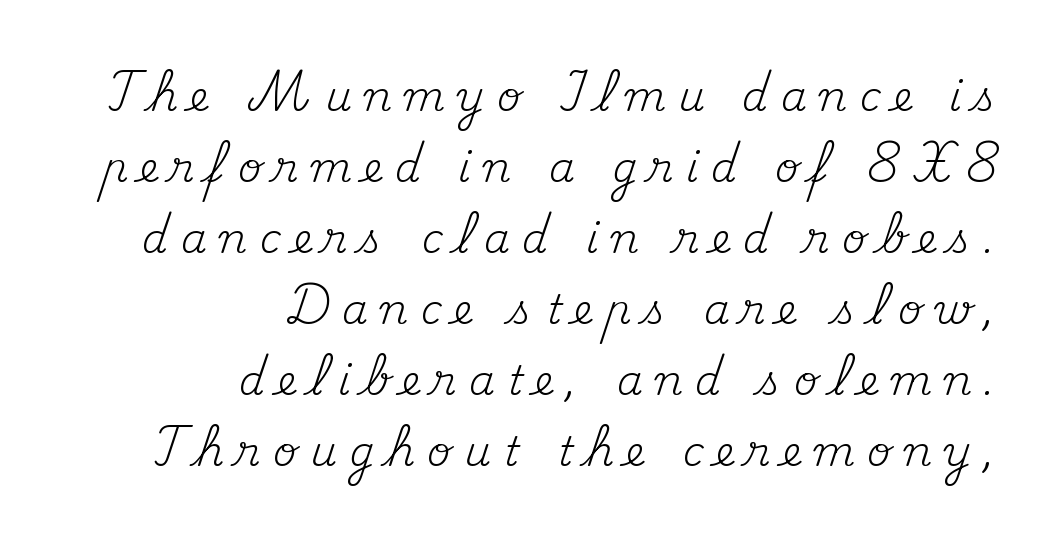
The image shows 41 px regular-weight serif type; set right-aligned, line spacing 1.73x, unusually wide letter spacing (+0.31 em), not underlined; medium stroke contrast and a small x-height.
